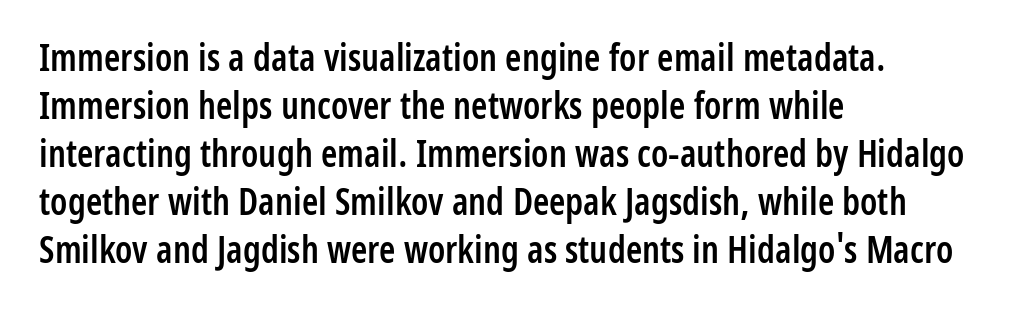
Here the designer chose a conventional face with non-uniform glyph widths. What's the leading like? Ordinary, nothing unusual. This sample is left-justified, so line endings fall wherever the words run out. A roman cut, with each character standing at attention. The passage shown is typeset with a sans-serif family. Look at the stroke-to-counter ratio: somewhat heavy, a semibold.
